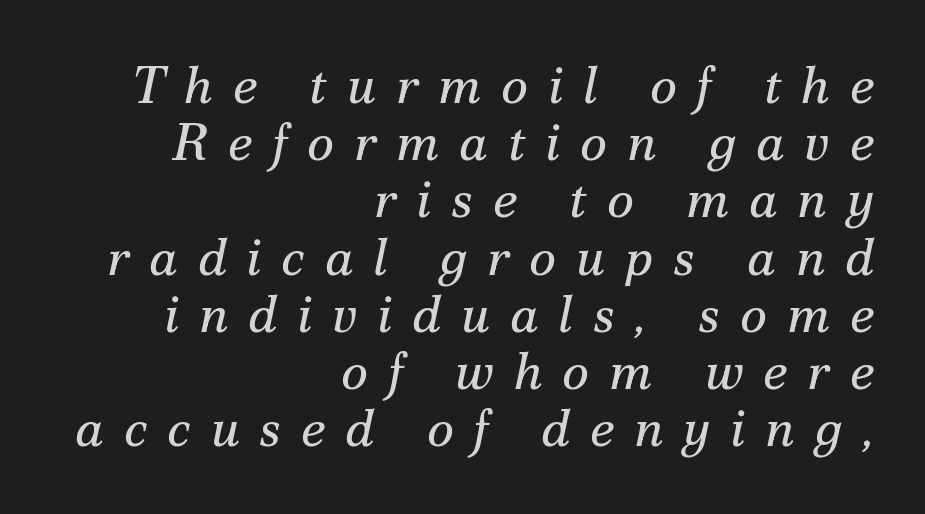
The image shows 52 px regular-weight serif type, italic (leaning right); set right-aligned, tight line spacing (1.1x), unusually wide letter spacing (+0.38 em), not underlined; medium stroke contrast and a small x-height.
